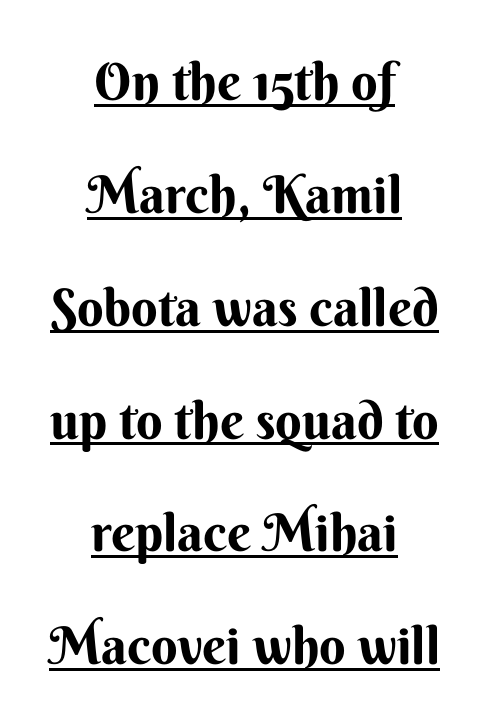
{"serif": "no", "italic": "no", "bold": "yes", "weight": "bold", "width": "normal", "stroke_contrast": "medium", "x_height": "small", "monospaced": "no", "underline": "yes", "align": "center", "line_spacing": "loose", "line_spacing_ratio": 2.17, "letter_spacing": "normal", "letter_spacing_em": 0.0, "glyph_px": 52}
